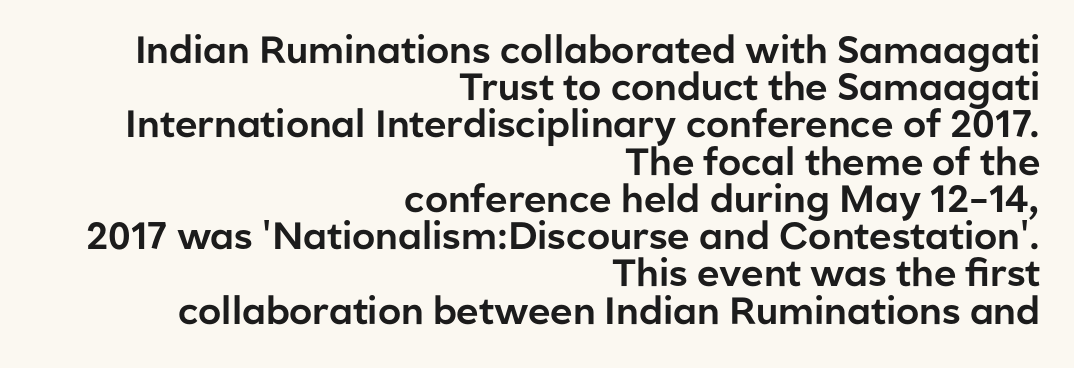
Q: Is the text italic (slanted)? A: No, it is upright.
Q: Is the typeface a serif or a sans-serif typeface? A: Sans-serif.
Q: Is the text underlined? A: No.
Q: How is the paragraph aligned? A: Right-aligned.
Q: Is the spacing between letters normal or unusually wide? A: Normal.
Q: Is the spacing between lines tight, normal or loose? A: Tight.
Q: Width (condensed, normal, or wide)? A: Normal.
Q: Stroke contrast? A: Low.
Q: x-height? A: Medium.
Q: Monospaced? A: No.
